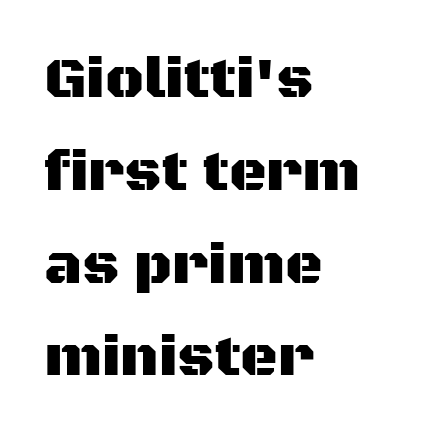
The lettering holds an erect, upright posture throughout. Character widths vary here, with narrow letters taking less room than wide ones. In terms of letterspacing, this is plain default setting. The area under the type is left untouched.
